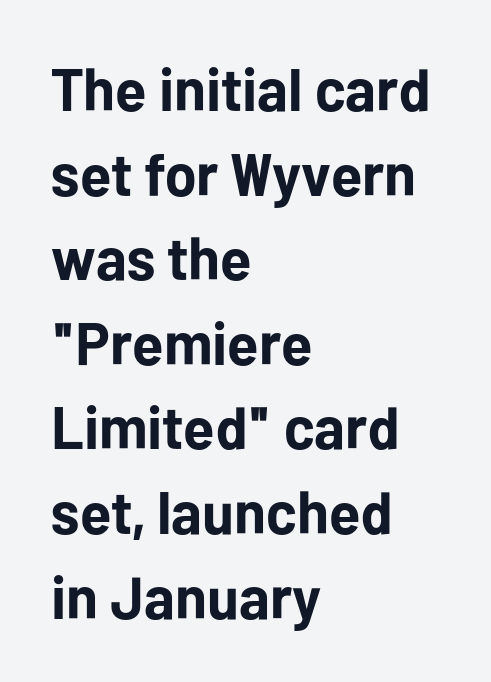
You can tell from the bare stems that sans-serif type was used. The letters are bold, with thick, heavy strokes. The lines are quadded left. The foot of each line stays bare and open.
